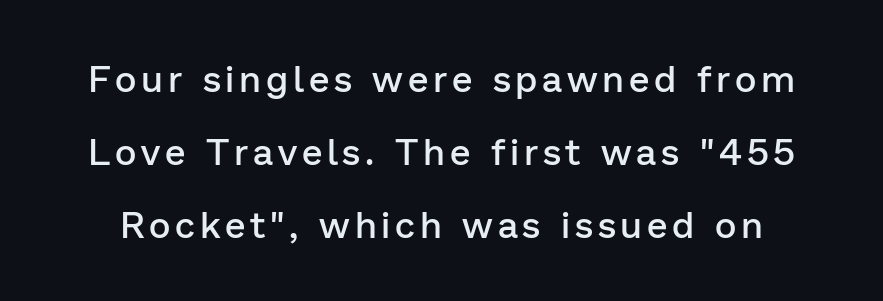
Q: Is the text bold? A: Semi-bold.
Q: Is the text italic (slanted)? A: No, it is upright.
Q: Is the typeface a serif or a sans-serif typeface? A: Sans-serif.
Q: Is the text underlined? A: No.
Q: Is the spacing between lines tight, normal or loose? A: Loose.
Q: Width (condensed, normal, or wide)? A: Normal.
Q: Stroke contrast? A: Low.
Q: x-height? A: Medium.
Q: Monospaced? A: No.
